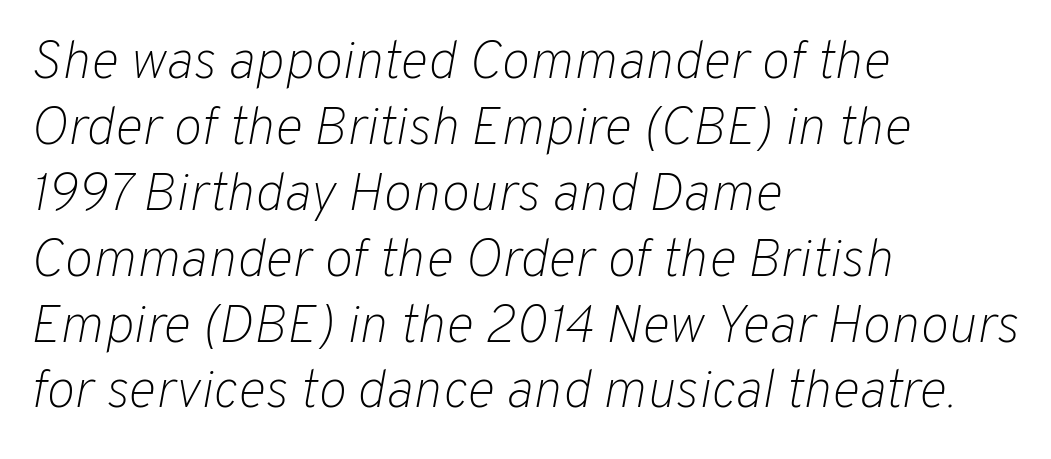
Q: Is the text bold? A: No.
Q: Is the text italic (slanted)? A: Yes, it leans right by about 10 degrees.
Q: Is the text underlined? A: No.
Q: How is the paragraph aligned? A: Left-aligned.
Q: Is the spacing between letters normal or unusually wide? A: Normal.
Q: Width (condensed, normal, or wide)? A: Normal.
Q: Stroke contrast? A: Low.
Q: x-height? A: Medium.
Q: Monospaced? A: No.
